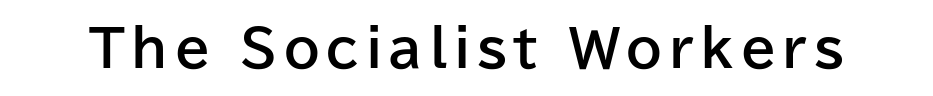
Q: Is the text bold? A: Yes.
Q: Is the text italic (slanted)? A: No, it is upright.
Q: Is the typeface a serif or a sans-serif typeface? A: Sans-serif.
Q: Is the text underlined? A: No.
Q: Width (condensed, normal, or wide)? A: Normal.
Q: Stroke contrast? A: Low.
Q: x-height? A: Medium.
Q: Monospaced? A: No.
